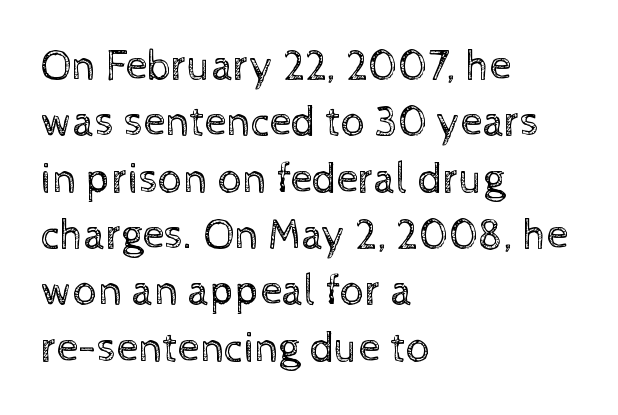
The image shows 43 px regular-weight type, upright; set left-aligned, normal line spacing (1.31x), normal letter spacing, not underlined; a medium x-height.
